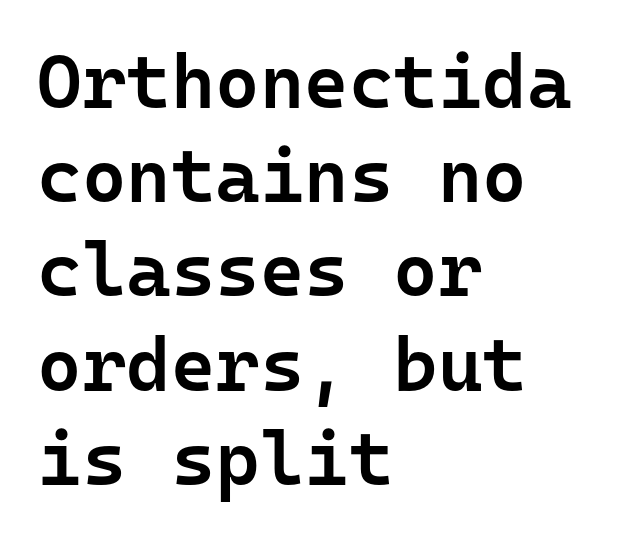
The lettering stays uniformly vertical, giving the passage a roman look. The text block is weighted toward the left margin, trailing off unevenly rightward. The rendering uses a semibold face; strokes are thickened but not to full bold. Type style note: lacks serifs. No extra tracking has been applied to these lines.
